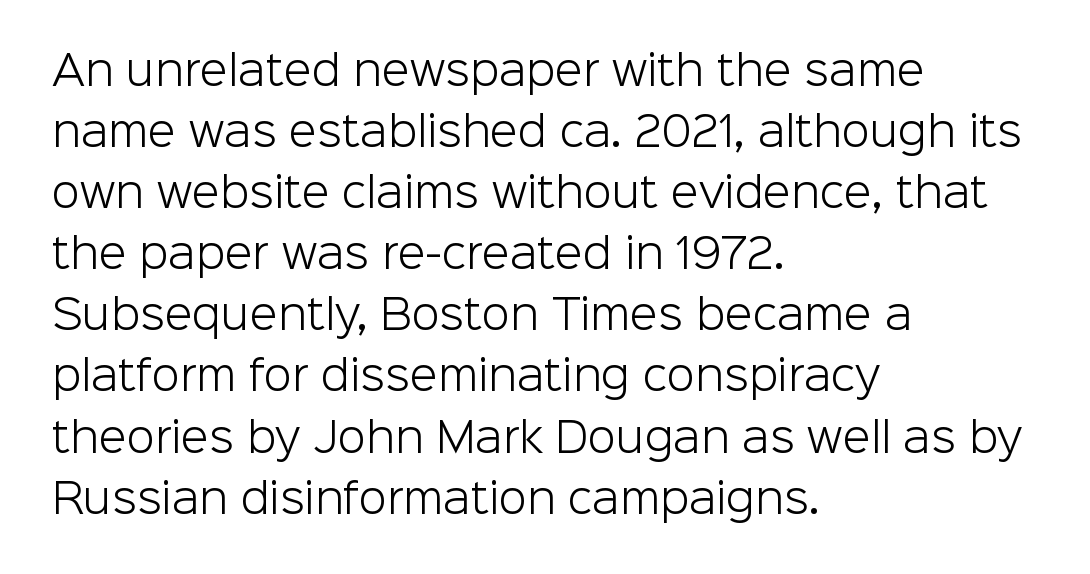
The image shows 41 px light sans-serif type, upright; set left-aligned, normal line spacing (1.49x), normal letter spacing, not underlined; low stroke contrast and a medium x-height.
